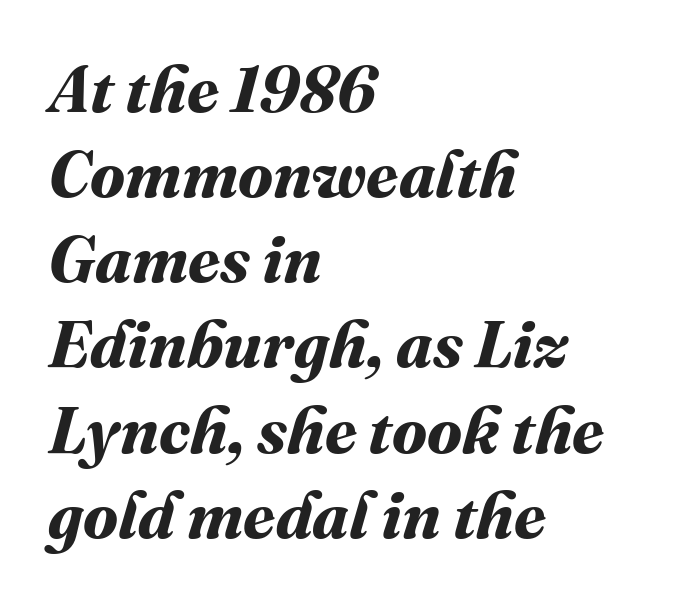
Q: Is the text bold? A: Yes.
Q: Is the text underlined? A: No.
Q: How is the paragraph aligned? A: Left-aligned.
Q: Is the spacing between letters normal or unusually wide? A: Normal.
Q: Is the spacing between lines tight, normal or loose? A: Normal.
Q: Width (condensed, normal, or wide)? A: Normal.
Q: Stroke contrast? A: Medium.
Q: x-height? A: Medium.
Q: Monospaced? A: No.
